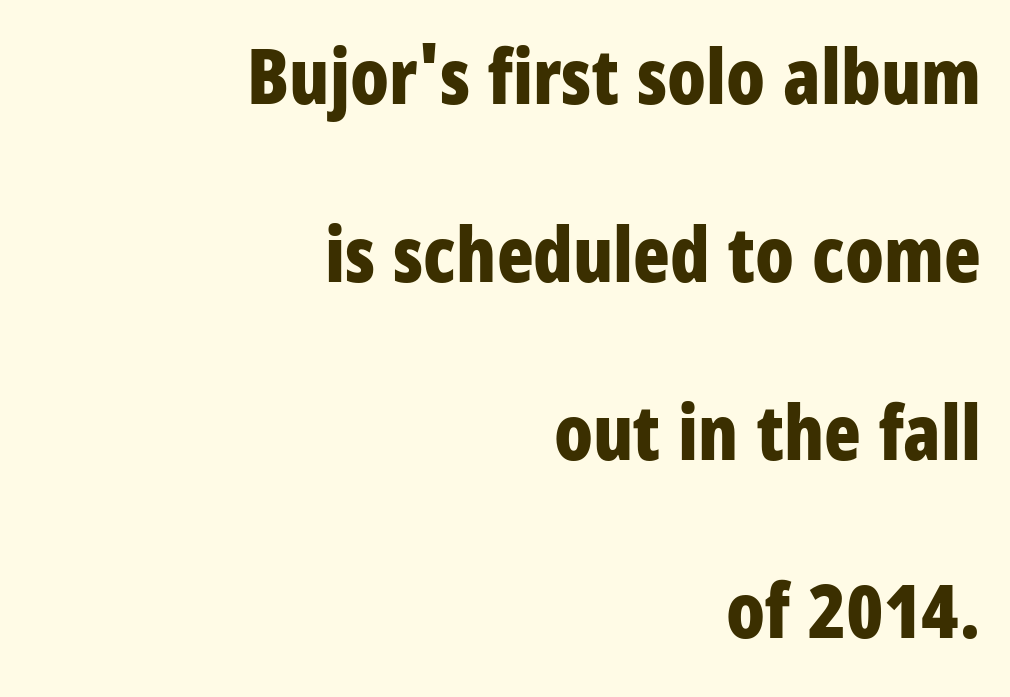
Typesetter's note: full bold, strokes at maximum text heaviness. Leading is clearly above the norm, producing a sparse column. Only glyphs here, with clear space below each row. Spacing between characters is what you'd get straight out of the box.
